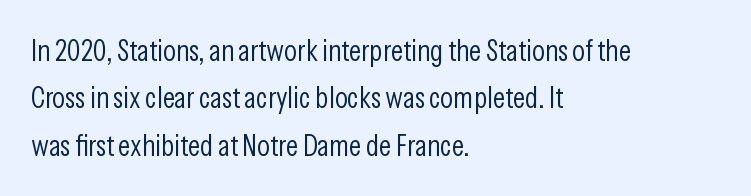
{"serif": "no", "italic": "no", "bold": "no", "weight": "light", "width": "condensed", "stroke_contrast": "low", "x_height": "medium", "monospaced": "no", "underline": "no", "align": "left", "line_spacing": "normal", "line_spacing_ratio": 1.58, "letter_spacing": "normal", "letter_spacing_em": 0.0, "glyph_px": 30}
